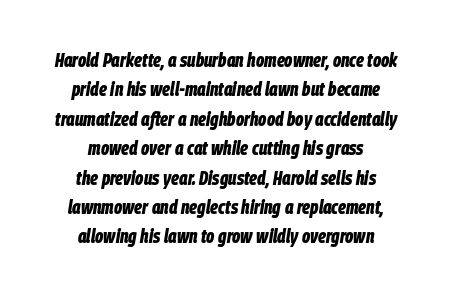
{"italic": "yes", "lean": "right", "slant_degrees": 9, "bold": "yes", "underline": "no", "align": "center", "line_spacing": "normal", "line_spacing_ratio": 1.47, "letter_spacing": "normal", "letter_spacing_em": 0.0, "glyph_px": 20}
